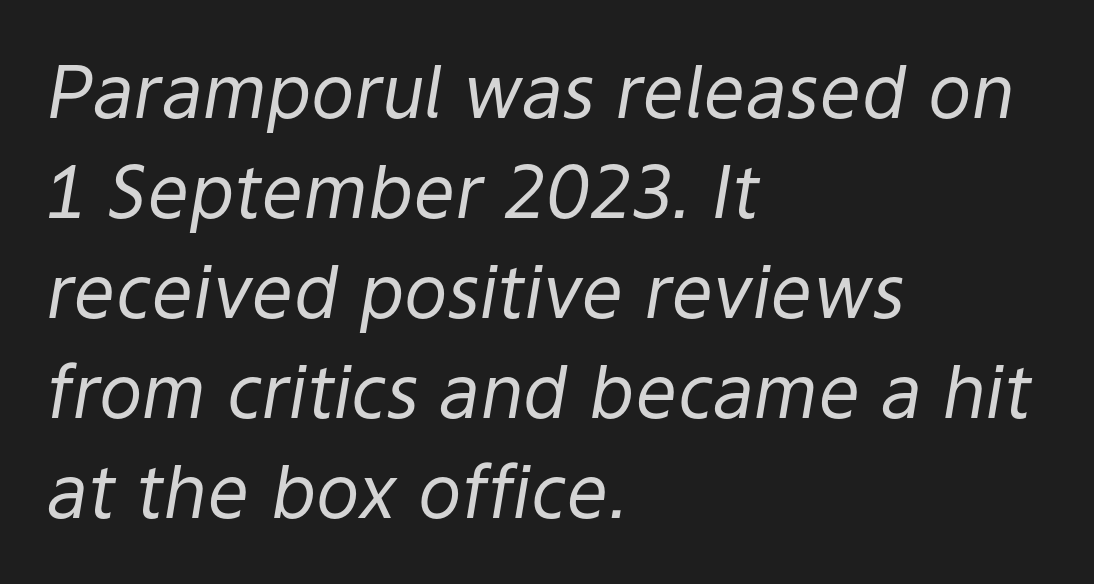
The image shows 73 px regular-weight type, italic (leaning right); set left-aligned, normal line spacing (1.37x), normal letter spacing, not underlined; low stroke contrast and a medium x-height.
